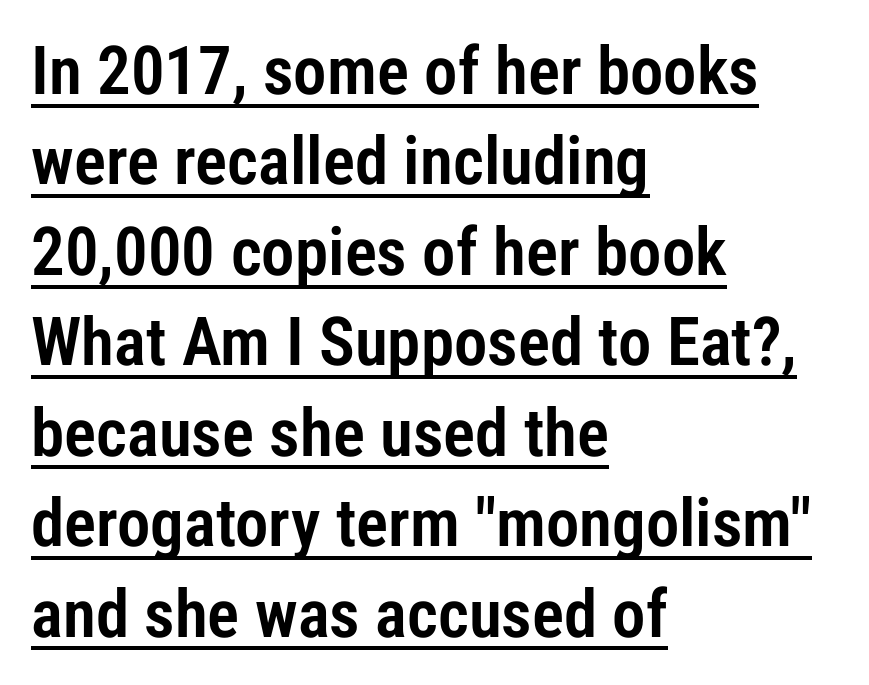
Q: Is the text italic (slanted)? A: No, it is upright.
Q: Is the typeface a serif or a sans-serif typeface? A: Sans-serif.
Q: Is the text underlined? A: Yes.
Q: How is the paragraph aligned? A: Left-aligned.
Q: Is the spacing between letters normal or unusually wide? A: Normal.
Q: Is the spacing between lines tight, normal or loose? A: Normal.
Q: Width (condensed, normal, or wide)? A: Condensed.
Q: Stroke contrast? A: Low.
Q: x-height? A: Medium.
Q: Monospaced? A: No.
